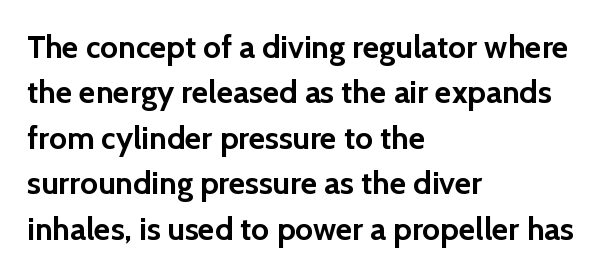
The image shows 32 px semibold sans-serif type, upright; set left-aligned, normal line spacing (1.42x), normal letter spacing, not underlined; a medium x-height.
